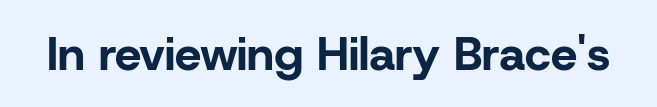
The letters advance in unequal steps, a hallmark of proportional type. The line texture is even and compact thanks to regular tracking. Look at the stroke-to-counter ratio: heavy, a bold. Classification — sans serif.
